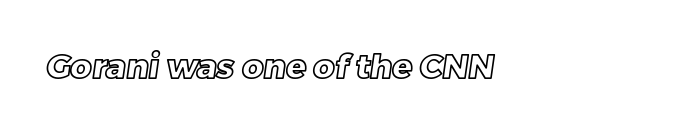
Q: Is the text underlined? A: No.
Q: Is the spacing between letters normal or unusually wide? A: Normal.
Q: Width (condensed, normal, or wide)? A: Normal.
Q: x-height? A: Large.
Q: Monospaced? A: No.
